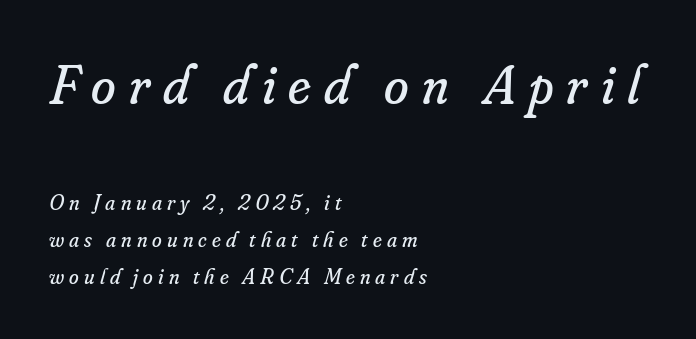
{"serif": "yes", "italic": "yes", "lean": "right", "slant_degrees": 16, "bold": "no", "weight": "regular", "width": "normal", "stroke_contrast": "low", "x_height": "small", "monospaced": "no", "underline": "no", "align": "left", "line_spacing": "normal", "line_spacing_ratio": 1.68, "letter_spacing": "wide", "letter_spacing_em": 0.23, "larger_block": "first", "size_ratio": 2.55, "glyph_px": 56}
